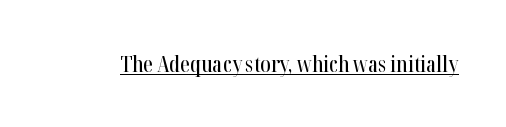
{"italic": "no", "underline": "yes", "letter_spacing": "normal", "letter_spacing_em": 0.0, "glyph_px": 22}
